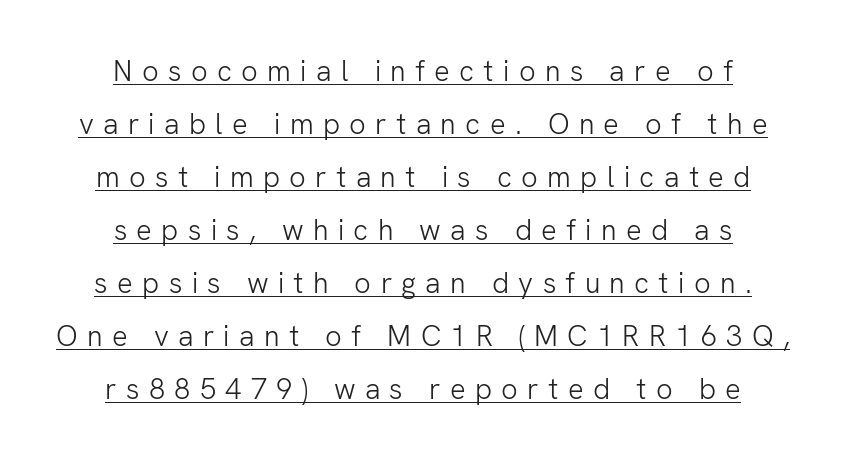
Q: Is the text bold? A: No.
Q: Is the text italic (slanted)? A: No, it is upright.
Q: Is the typeface a serif or a sans-serif typeface? A: Sans-serif.
Q: Is the text underlined? A: Yes.
Q: How is the paragraph aligned? A: Centered.
Q: Is the spacing between letters normal or unusually wide? A: Unusually wide.
Q: Width (condensed, normal, or wide)? A: Normal.
Q: Stroke contrast? A: Low.
Q: x-height? A: Medium.
Q: Monospaced? A: No.
